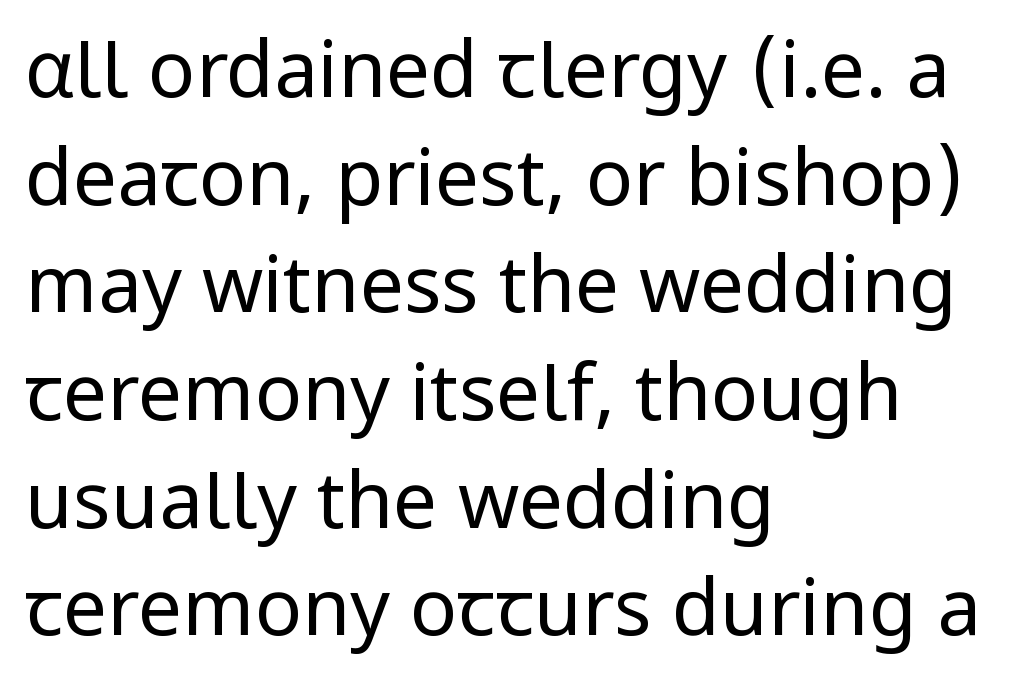
The image shows 78 px regular-weight sans-serif type, upright; set left-aligned, normal line spacing (1.38x), normal letter spacing, not underlined; low stroke contrast and a medium x-height.
